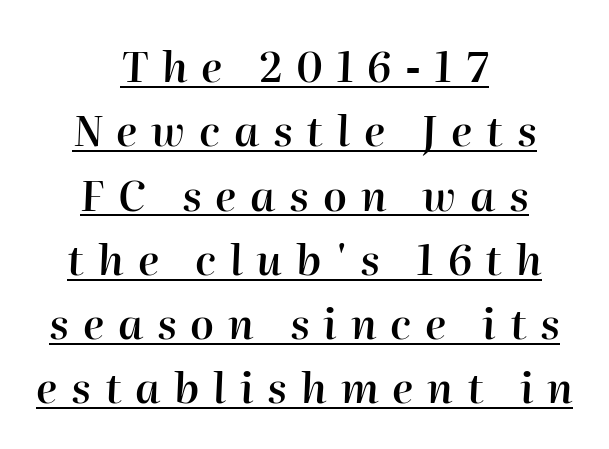
This is the in-between weight designers call semibold or demi. Compared with a flush-left layout, this one balances lines on the center instead. Is the type slanted? Yes — the strokes lean at a clear angle. How would I describe the line gaps? Plain and ordinary. Each letter keeps its own natural width here, so spacing adapts to shape.
